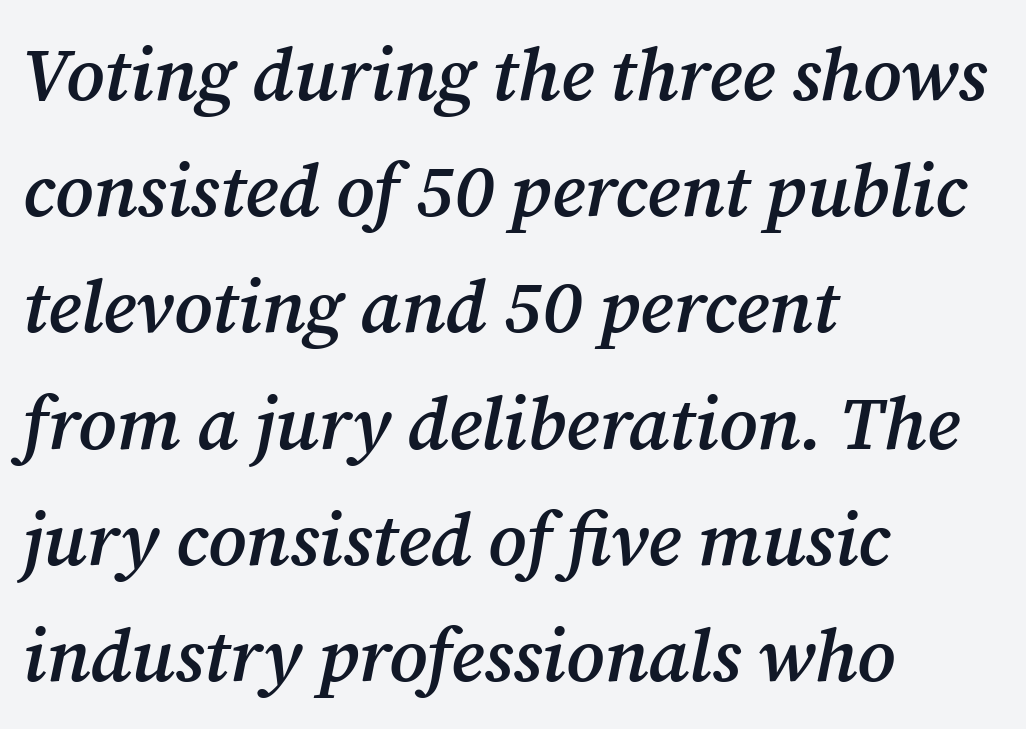
{"serif": "yes", "italic": "yes", "lean": "right", "slant_degrees": 12, "bold": "semi", "weight": "semibold", "width": "normal", "stroke_contrast": "medium", "x_height": "medium", "monospaced": "no", "underline": "no", "align": "left", "line_spacing": "normal", "line_spacing_ratio": 1.57, "letter_spacing": "normal", "letter_spacing_em": 0.0, "glyph_px": 74}
